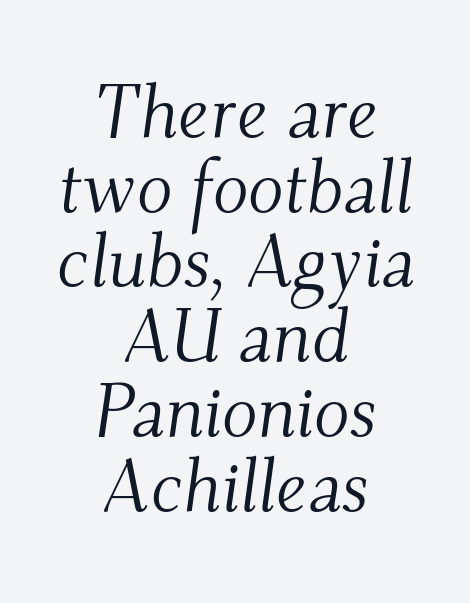
Q: Is the text bold? A: No.
Q: Is the text italic (slanted)? A: Yes, it leans right by about 9 degrees.
Q: Is the typeface a serif or a sans-serif typeface? A: Serif.
Q: Is the text underlined? A: No.
Q: How is the paragraph aligned? A: Centered.
Q: Is the spacing between letters normal or unusually wide? A: Normal.
Q: Is the spacing between lines tight, normal or loose? A: Tight.
Q: Width (condensed, normal, or wide)? A: Normal.
Q: Stroke contrast? A: Medium.
Q: x-height? A: Small.
Q: Monospaced? A: No.
